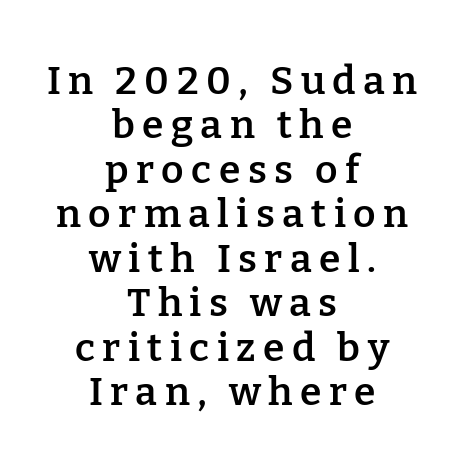
{"serif": "yes", "italic": "no", "bold": "semi", "weight": "semibold", "width": "normal", "stroke_contrast": "low", "x_height": "medium", "monospaced": "no", "underline": "no", "align": "center", "line_spacing": "tight", "line_spacing_ratio": 1.14, "glyph_px": 39}
